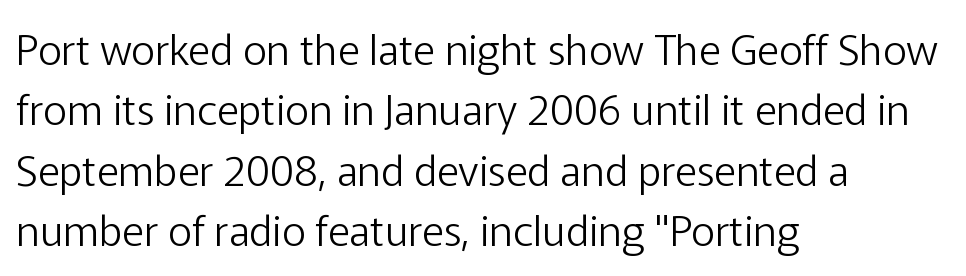
Q: Is the text bold? A: No.
Q: Is the text italic (slanted)? A: No, it is upright.
Q: Is the typeface a serif or a sans-serif typeface? A: Sans-serif.
Q: Is the text underlined? A: No.
Q: How is the paragraph aligned? A: Left-aligned.
Q: Is the spacing between letters normal or unusually wide? A: Normal.
Q: Is the spacing between lines tight, normal or loose? A: Normal.
Q: Width (condensed, normal, or wide)? A: Normal.
Q: Stroke contrast? A: Low.
Q: x-height? A: Medium.
Q: Monospaced? A: No.
